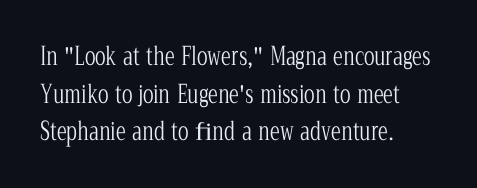
{"italic": "no", "bold": "no", "underline": "no", "align": "left", "line_spacing": "normal", "line_spacing_ratio": 1.51, "letter_spacing": "normal", "letter_spacing_em": 0.0, "glyph_px": 25}
